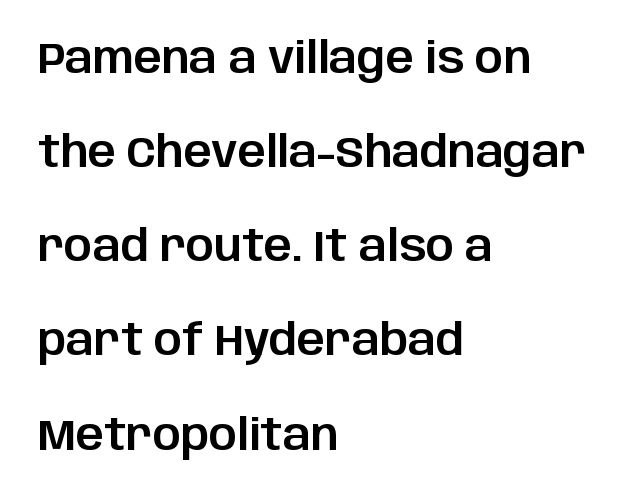
The rendering uses a large line-height, opening up the rows. Stroke terminals: plain, sans-serif. Note the varied advance widths — an 'i' is clearly narrower than an 'm'. The foot of each line stays bare and open. Tracking value appears to be zero — textbook default spacing. You can tell it's not italic because the verticals are truly vertical.
